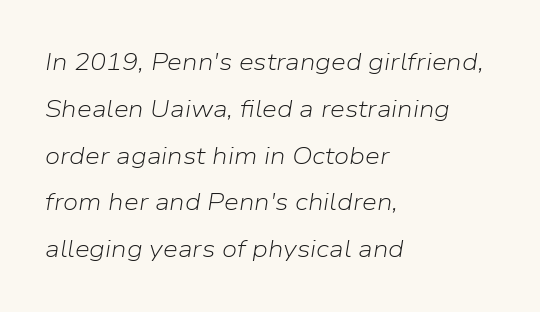
{"italic": "yes", "lean": "right", "slant_degrees": 9, "bold": "no", "underline": "no", "align": "left", "line_spacing": "loose", "line_spacing_ratio": 1.95, "letter_spacing": "normal", "letter_spacing_em": 0.0, "glyph_px": 24}
